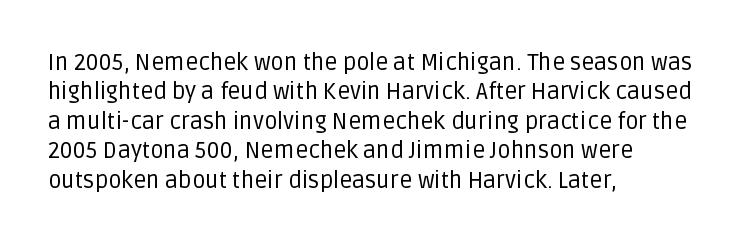
The image shows 23 px text type, upright; set left-aligned, normal line spacing (1.28x), normal letter spacing, not underlined.
